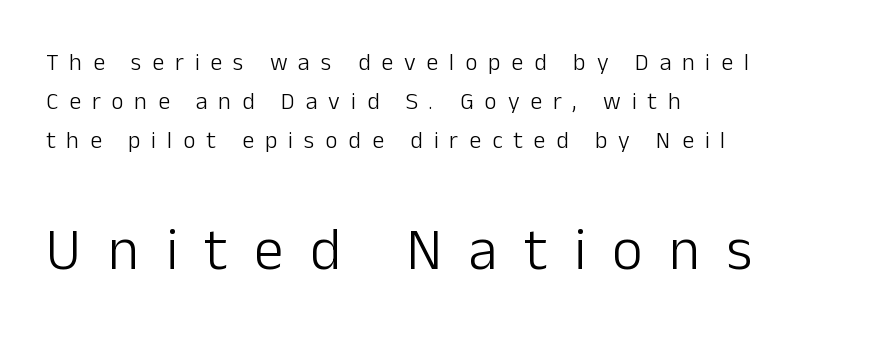
Caption: face not bold, strokes unweighted. The lines are quadded left. The lettering holds an erect, upright posture throughout. The passage shown has open, widely tracked lettering throughout. The face used here is a sans, in the tradition of grotesques and geometrics. Clear beneath every line of the passage.
